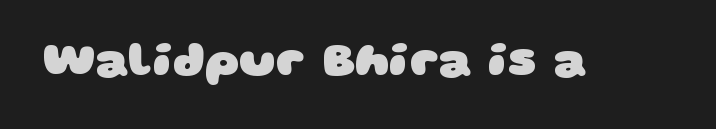
Q: Is the text bold? A: Yes.
Q: Is the typeface a serif or a sans-serif typeface? A: Sans-serif.
Q: Is the text underlined? A: No.
Q: Is the spacing between letters normal or unusually wide? A: Normal.
Q: Width (condensed, normal, or wide)? A: Wide.
Q: Stroke contrast? A: Low.
Q: x-height? A: Large.
Q: Monospaced? A: No.
